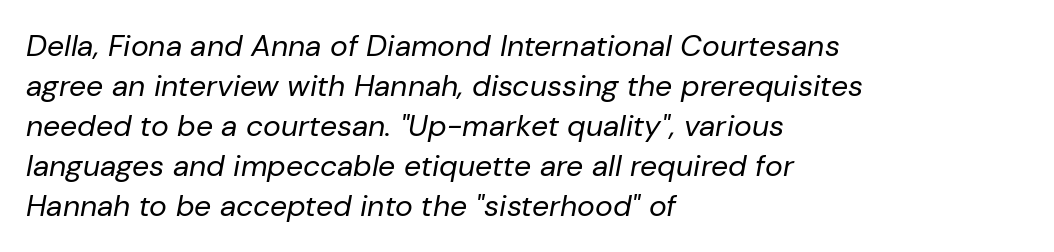
The image shows 30 px regular-weight type, italic (leaning right); set left-aligned, normal line spacing (1.33x), normal letter spacing, not underlined; low stroke contrast and a medium x-height.
